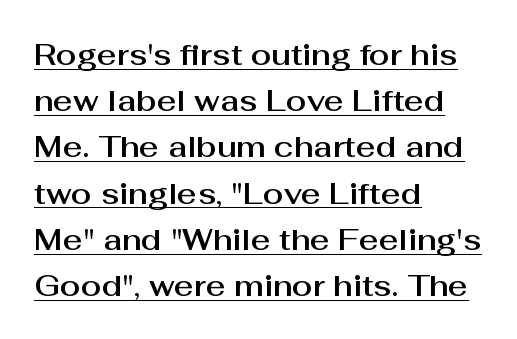
The image shows 30 px sans-serif type, upright; set left-aligned, normal line spacing (1.54x), normal letter spacing, underlined; medium stroke contrast and a medium x-height.
